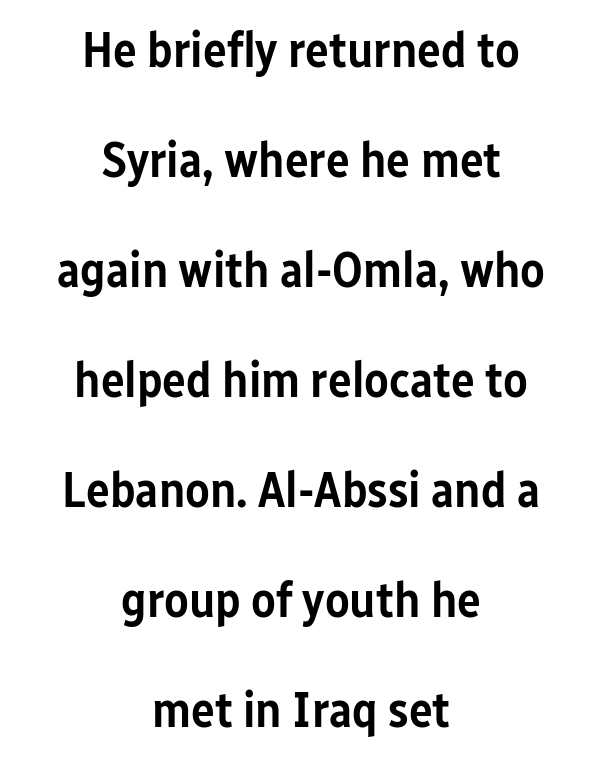
Q: Is the text bold? A: Semi-bold.
Q: Is the text italic (slanted)? A: No, it is upright.
Q: Is the typeface a serif or a sans-serif typeface? A: Sans-serif.
Q: Is the text underlined? A: No.
Q: How is the paragraph aligned? A: Centered.
Q: Is the spacing between letters normal or unusually wide? A: Normal.
Q: Is the spacing between lines tight, normal or loose? A: Loose.
Q: Width (condensed, normal, or wide)? A: Condensed.
Q: Stroke contrast? A: Low.
Q: x-height? A: Medium.
Q: Monospaced? A: No.
